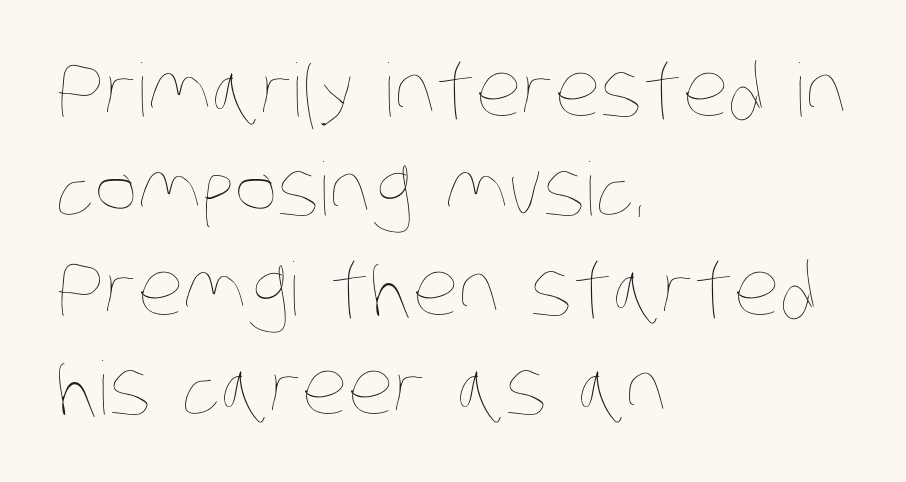
The image shows 73 px thin, condensed type; set left-aligned, normal line spacing (1.36x), normal letter spacing, not underlined; low stroke contrast and a large x-height.
